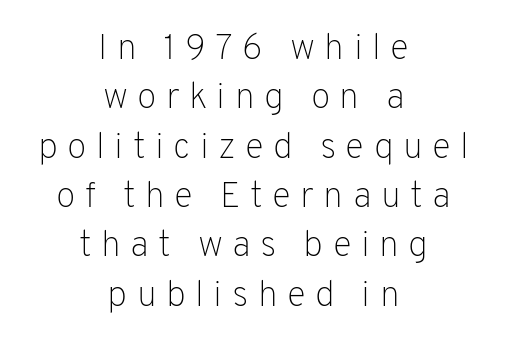
{"serif": "no", "italic": "no", "bold": "no", "weight": "light", "width": "normal", "stroke_contrast": "low", "x_height": "medium", "monospaced": "no", "underline": "no", "align": "center", "line_spacing": "normal", "line_spacing_ratio": 1.37, "letter_spacing": "wide", "letter_spacing_em": 0.26, "glyph_px": 36}
